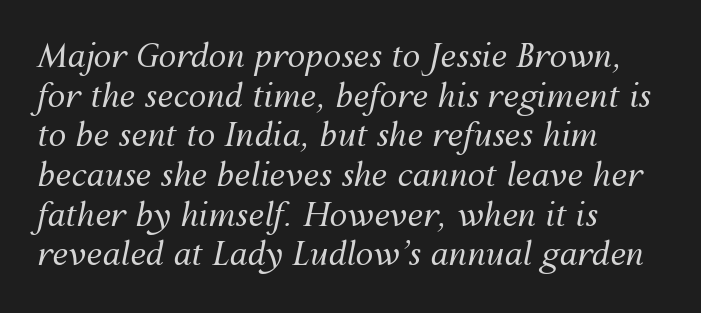
Q: Is the text bold? A: No.
Q: Is the text italic (slanted)? A: Yes, it leans right by about 12 degrees.
Q: Is the text underlined? A: No.
Q: How is the paragraph aligned? A: Left-aligned.
Q: Is the spacing between letters normal or unusually wide? A: Normal.
Q: Width (condensed, normal, or wide)? A: Normal.
Q: Stroke contrast? A: Medium.
Q: x-height? A: Medium.
Q: Monospaced? A: No.
